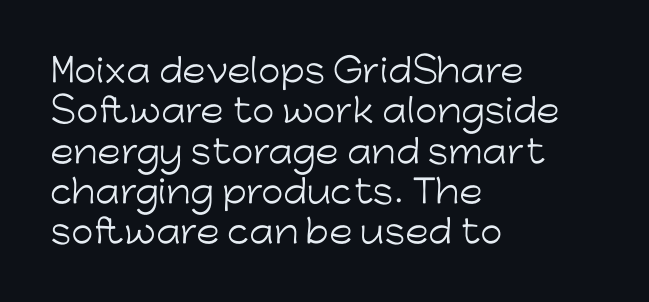
The image shows 32 px light sans-serif type, upright; set left-aligned, normal line spacing (1.26x), normal letter spacing, not underlined; low stroke contrast and a medium x-height.
